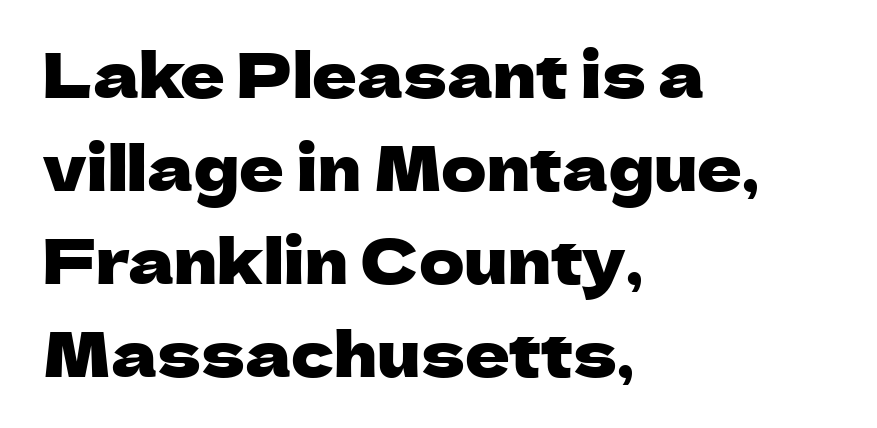
Q: Is the text italic (slanted)? A: No, it is upright.
Q: Is the typeface a serif or a sans-serif typeface? A: Sans-serif.
Q: Is the text underlined? A: No.
Q: How is the paragraph aligned? A: Left-aligned.
Q: Is the spacing between letters normal or unusually wide? A: Normal.
Q: Is the spacing between lines tight, normal or loose? A: Normal.
Q: Width (condensed, normal, or wide)? A: Normal.
Q: Stroke contrast? A: Low.
Q: x-height? A: Medium.
Q: Monospaced? A: No.
